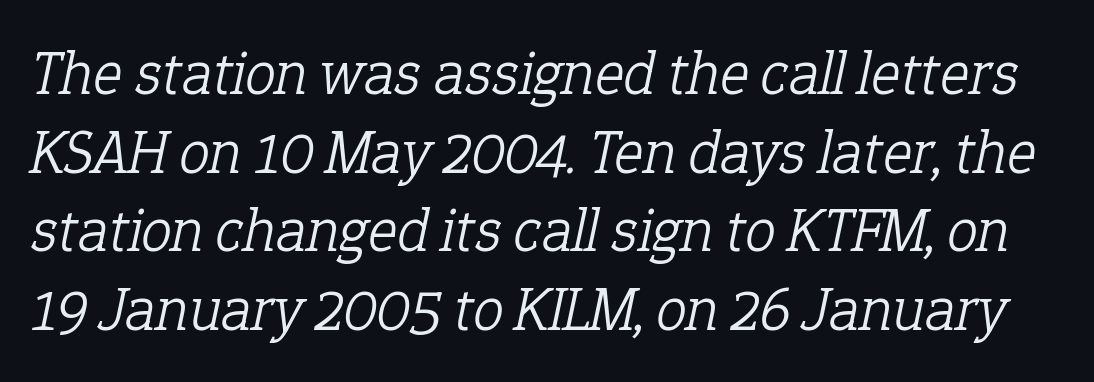
{"serif": "yes", "italic": "yes", "lean": "right", "slant_degrees": 12, "bold": "no", "weight": "light", "width": "normal", "stroke_contrast": "low", "x_height": "medium", "monospaced": "no", "underline": "no", "line_spacing": "normal", "line_spacing_ratio": 1.27, "letter_spacing": "normal", "letter_spacing_em": 0.0, "glyph_px": 62}
